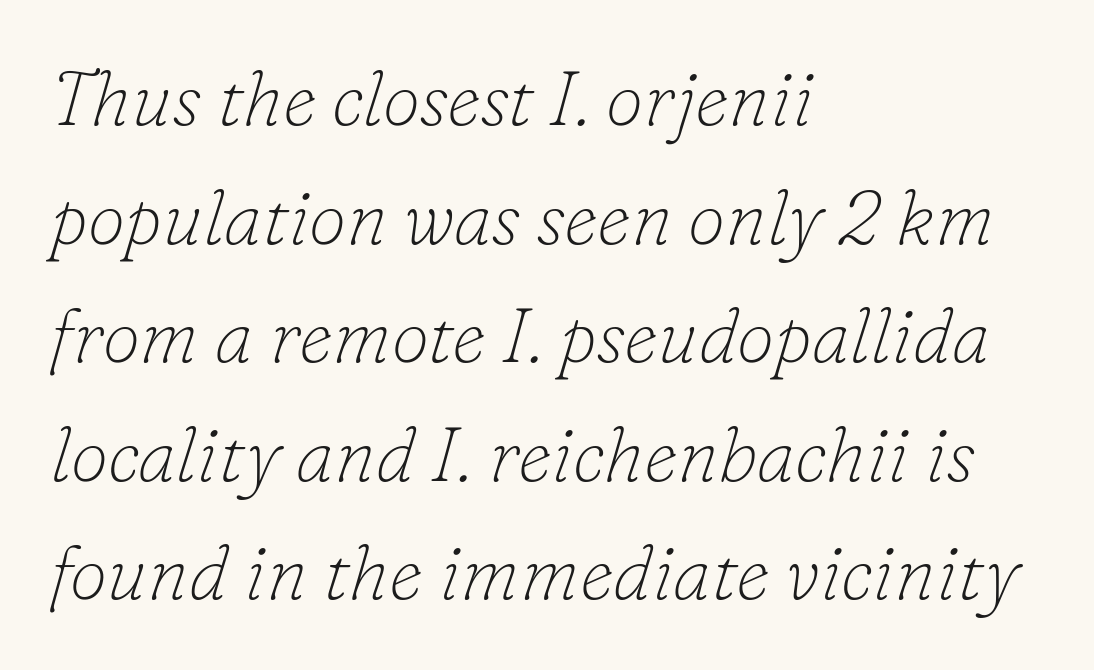
The image shows 76 px thin serif type, italic (leaning right); set left-aligned, normal line spacing (1.56x), normal letter spacing, not underlined; low stroke contrast and a small x-height.
